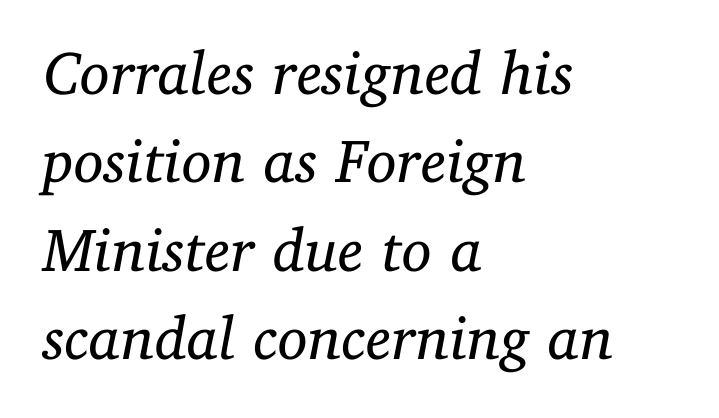
The image shows 61 px regular-weight serif type, italic (leaning right); set left-aligned, normal line spacing (1.45x), normal letter spacing, not underlined; low stroke contrast and a medium x-height.
